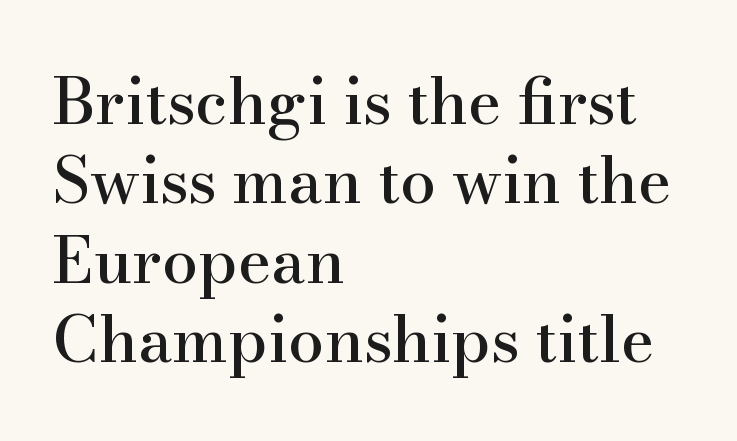
The image shows 64 px serif type, upright; set left-aligned, line spacing 1.24x, normal letter spacing, not underlined; high stroke contrast and a small x-height.
